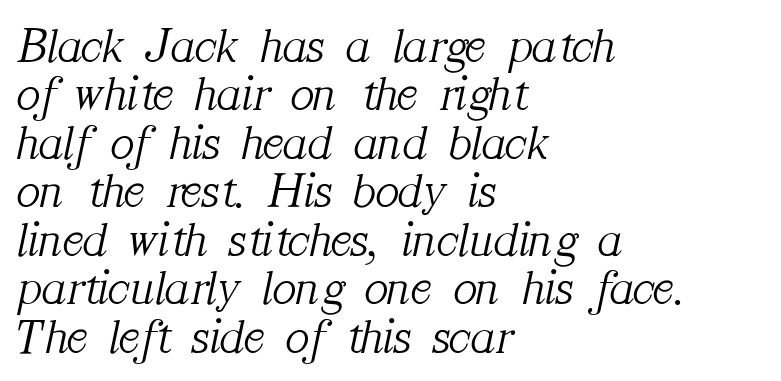
{"serif": "yes", "italic": "yes", "lean": "right", "slant_degrees": 12, "bold": "no", "weight": "light", "width": "normal", "stroke_contrast": "medium", "x_height": "medium", "monospaced": "no", "underline": "no", "align": "left", "line_spacing": "tight", "line_spacing_ratio": 0.97, "letter_spacing": "normal", "letter_spacing_em": 0.0, "glyph_px": 50}
